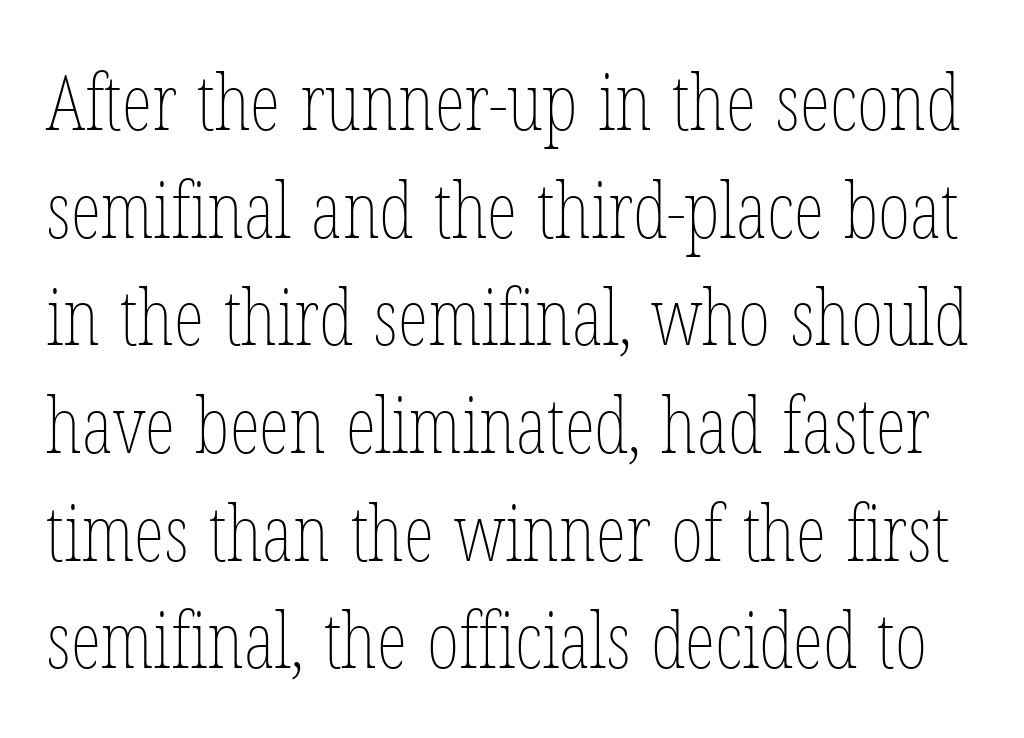
Q: Is the text bold? A: No.
Q: Is the text italic (slanted)? A: No, it is upright.
Q: Is the text underlined? A: No.
Q: Is the spacing between letters normal or unusually wide? A: Normal.
Q: Is the spacing between lines tight, normal or loose? A: Normal.
Q: Width (condensed, normal, or wide)? A: Condensed.
Q: Stroke contrast? A: Low.
Q: x-height? A: Medium.
Q: Monospaced? A: No.
